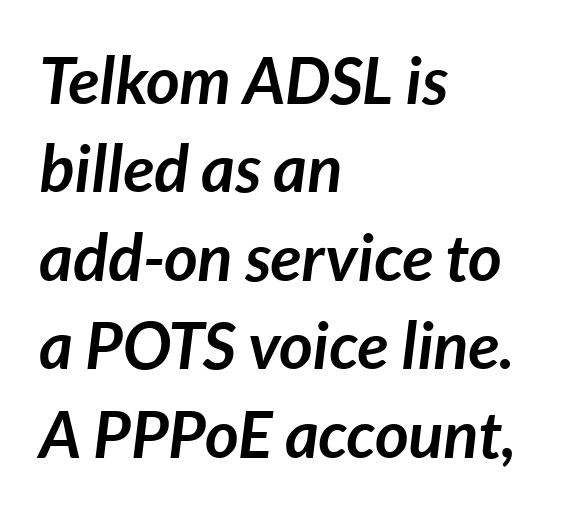
The image shows 65 px semibold type, italic (leaning right); set left-aligned, normal line spacing (1.36x), normal letter spacing, not underlined; low stroke contrast and a medium x-height.
